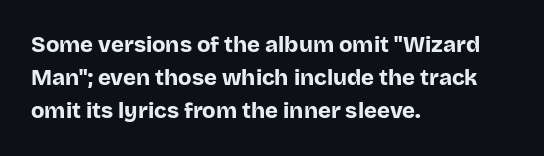
Q: Is the text bold? A: Yes.
Q: Is the text italic (slanted)? A: No, it is upright.
Q: Is the text underlined? A: No.
Q: How is the paragraph aligned? A: Left-aligned.
Q: Is the spacing between letters normal or unusually wide? A: Normal.
Q: Is the spacing between lines tight, normal or loose? A: Normal.
